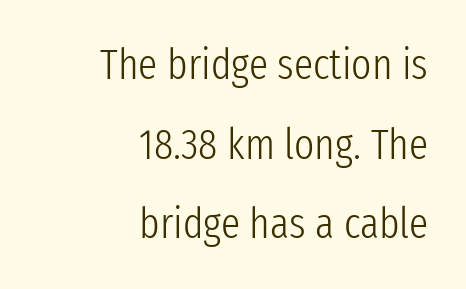
The rendering keeps characters at their native spacing. Designer's note — italics off, roman on. I'd call this a sans setting — the letters go barefoot. The strokes carry an ordinary text weight at most. A typesetter would call this proportional, since set widths differ per character.
